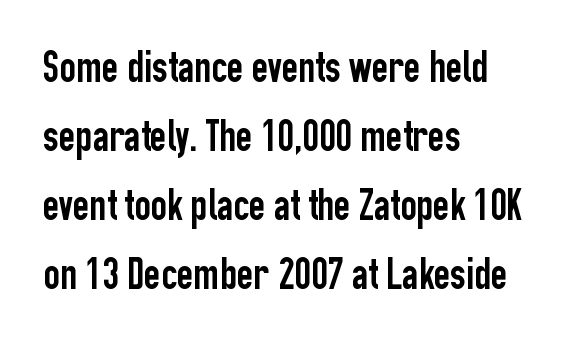
Q: Is the text italic (slanted)? A: No, it is upright.
Q: Is the typeface a serif or a sans-serif typeface? A: Sans-serif.
Q: Is the text underlined? A: No.
Q: How is the paragraph aligned? A: Left-aligned.
Q: Is the spacing between letters normal or unusually wide? A: Normal.
Q: Is the spacing between lines tight, normal or loose? A: Normal.
Q: Width (condensed, normal, or wide)? A: Condensed.
Q: Stroke contrast? A: Low.
Q: x-height? A: Medium.
Q: Monospaced? A: No.
